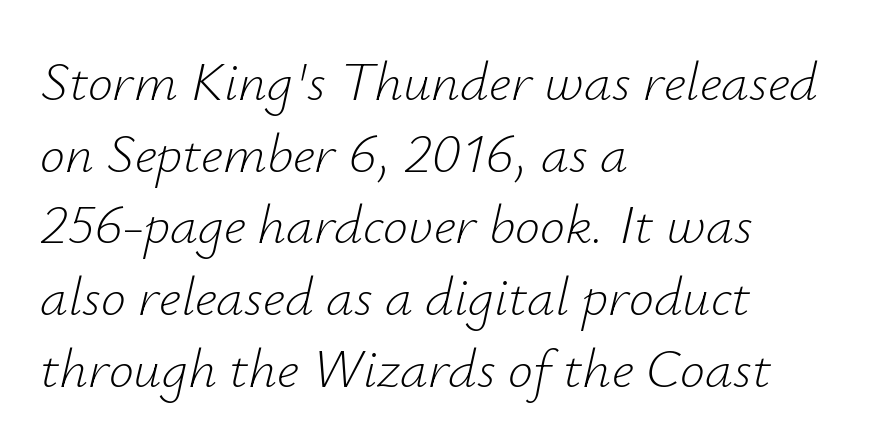
Q: Is the text bold? A: No.
Q: Is the text italic (slanted)? A: Yes, it leans right by about 12 degrees.
Q: Is the text underlined? A: No.
Q: How is the paragraph aligned? A: Left-aligned.
Q: Is the spacing between letters normal or unusually wide? A: Normal.
Q: Is the spacing between lines tight, normal or loose? A: Normal.
Q: Width (condensed, normal, or wide)? A: Normal.
Q: Stroke contrast? A: Low.
Q: x-height? A: Small.
Q: Monospaced? A: No.
